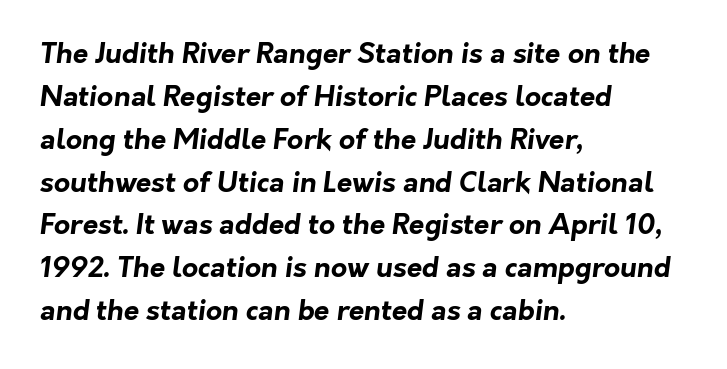
The image shows 28 px bold sans-serif type; set left-aligned, normal line spacing (1.53x), normal letter spacing, not underlined; low stroke contrast and a medium x-height.
